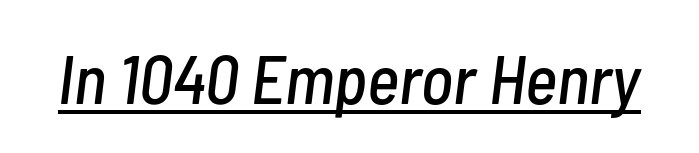
A typesetter would call this zero additional tracking. Rendered with sloped, italic letterforms. A rule runs beneath these lines of type. This sample has the flowing, uneven cadence of proportional lettering.
